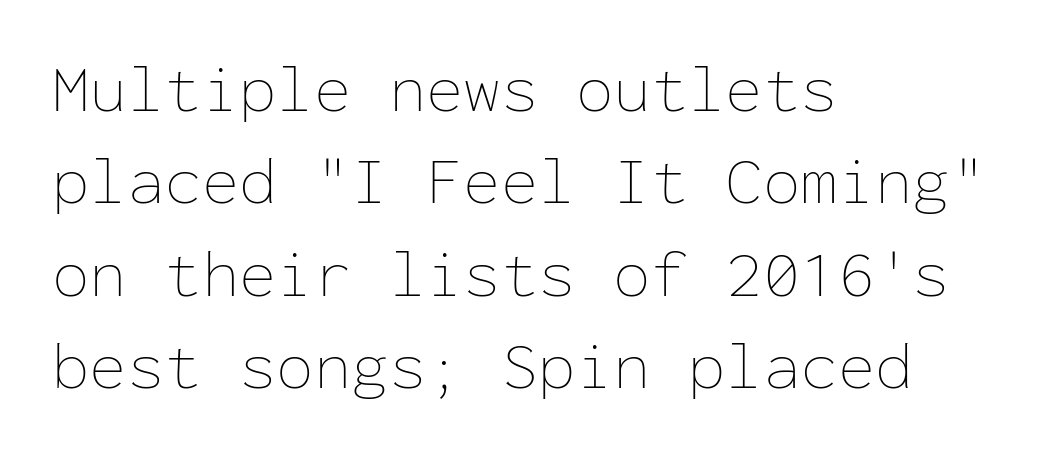
Each word holds together tightly as a unit, with standard inter-letter gaps. Words float on clear page, feet unadorned. Is the type heavy? It reads as light-to-regular instead. The axis of the letterforms is exactly vertical. Spacing verdict: monospaced, one width for all characters.
